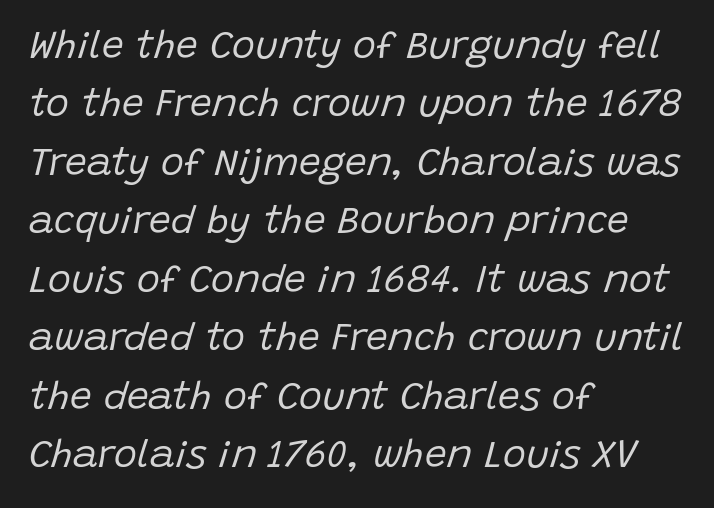
Q: Is the text bold? A: No.
Q: Is the text italic (slanted)? A: Yes, it leans right by about 15 degrees.
Q: Is the text underlined? A: No.
Q: How is the paragraph aligned? A: Left-aligned.
Q: Is the spacing between letters normal or unusually wide? A: Normal.
Q: Is the spacing between lines tight, normal or loose? A: Normal.
Q: Width (condensed, normal, or wide)? A: Normal.
Q: Stroke contrast? A: Low.
Q: x-height? A: Large.
Q: Monospaced? A: No.
